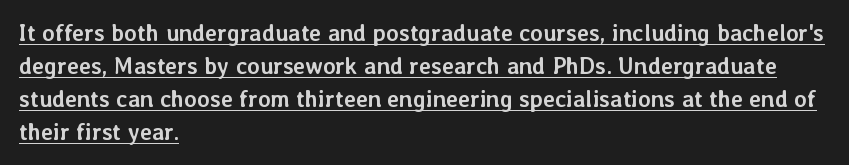
{"italic": "no", "bold": "yes", "underline": "yes", "align": "left", "line_spacing": "normal", "line_spacing_ratio": 1.43, "letter_spacing": "normal", "letter_spacing_em": 0.0, "glyph_px": 23}
